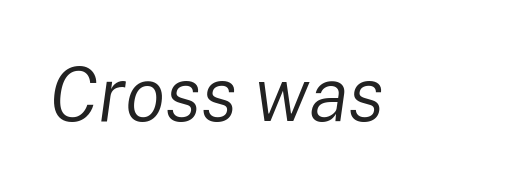
Q: Is the text bold? A: No.
Q: Is the text italic (slanted)? A: Yes, it leans right by about 8 degrees.
Q: Is the text underlined? A: No.
Q: Is the spacing between letters normal or unusually wide? A: Normal.
Q: Width (condensed, normal, or wide)? A: Normal.
Q: Stroke contrast? A: Low.
Q: x-height? A: Medium.
Q: Monospaced? A: No.
